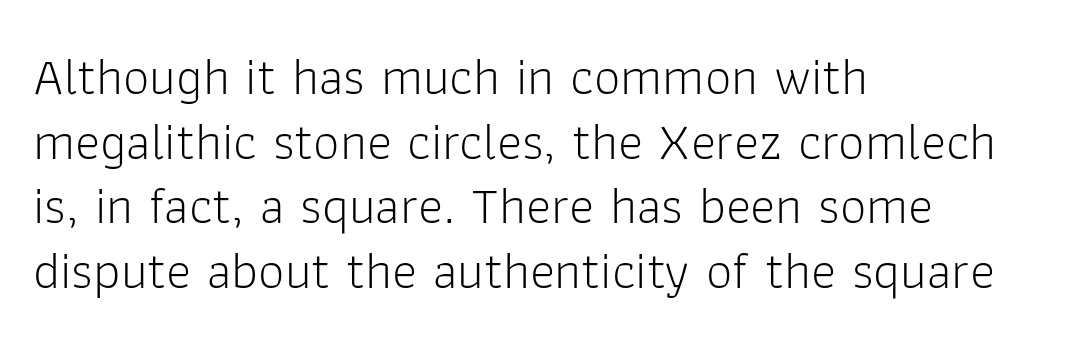
You could call the tracking neutral — neither tight nor loose. Type without underlining. Is the type heavy? It reads as light-to-regular instead. Visually the block forms a straight wall on the left and a jagged coastline on the right. Grotesque or geometric, the face here clearly has no serifs.
